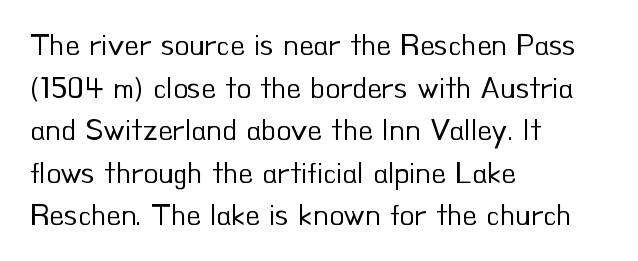
{"serif": "no", "italic": "no", "bold": "no", "weight": "regular", "width": "normal", "stroke_contrast": "low", "x_height": "small", "monospaced": "no", "underline": "no", "align": "left", "line_spacing": "normal", "line_spacing_ratio": 1.42, "letter_spacing": "normal", "letter_spacing_em": 0.0, "glyph_px": 30}
